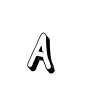
Here the designer chose a conventional face with non-uniform glyph widths. Display-style spreading of the glyphs; the letterfit is very open. Honestly, there is no underline to notice here at all.
